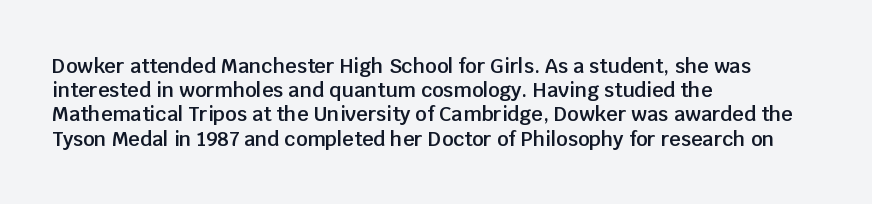
Decoration check: the copy has no underline. A typesetter would mark this as roman, not italic. The letters sit at their default tracking, neither squeezed nor spread. Each line starts at the same left margin while the right side varies. Each glyph is drawn with semibold strokes, heavier than normal yet not fully bold.
